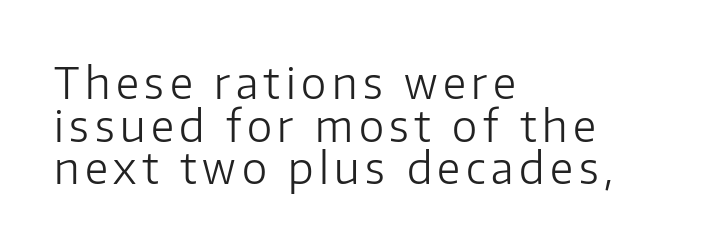
The space directly below the letters is spotless. Here the designer chose a conventional face with non-uniform glyph widths. Compared with a centered layout, this one pins lines to the left instead. A typesetter would label this face a sans. On a weight scale, this lands at 450 or below. A roman cut, with each character standing at attention.
